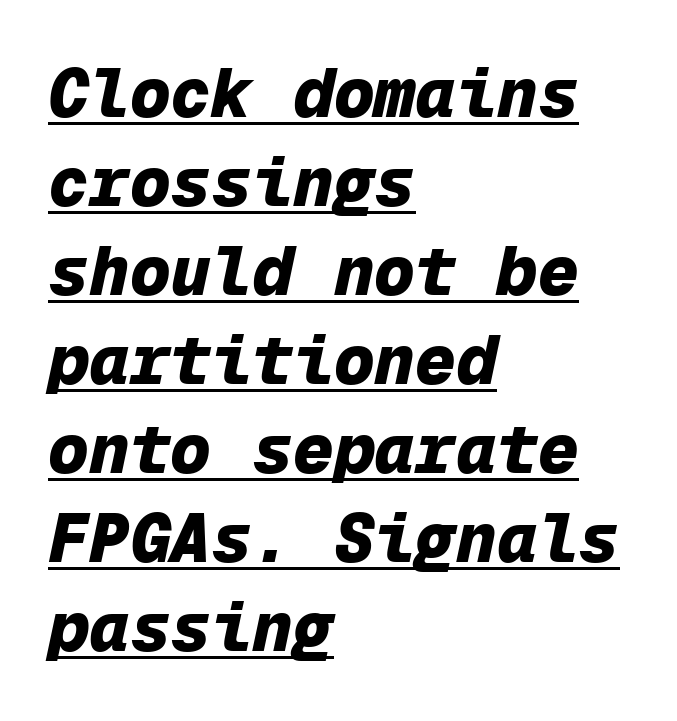
Somebody hit Ctrl+U on this one — the words are underlined. Compared with an ordinary text face, these strokes are far heavier — a full bold. You could call the tracking neutral — neither tight nor loose. Evenly set lines give the paragraph a standard silhouette. Horizontally, the lines are justified to the leading edge only.
